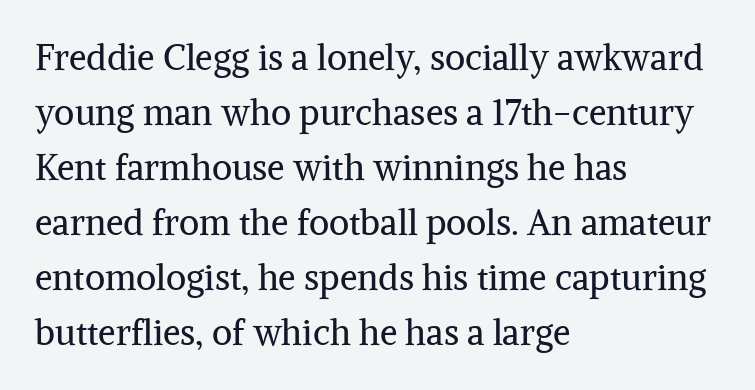
{"serif": "yes", "italic": "no", "bold": "no", "weight": "regular", "width": "normal", "stroke_contrast": "medium", "x_height": "medium", "monospaced": "no", "underline": "no", "align": "left", "line_spacing": "normal", "line_spacing_ratio": 1.57, "letter_spacing": "normal", "letter_spacing_em": 0.0, "glyph_px": 35}
